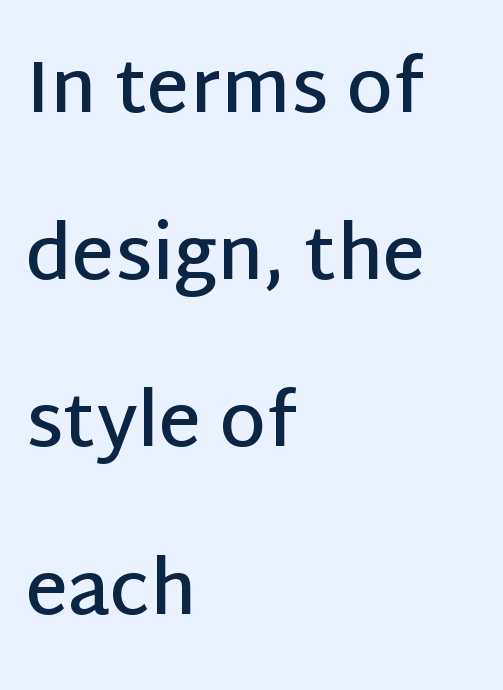
The image shows 74 px semibold sans-serif type, upright; set left-aligned, loose line spacing (2.26x), normal letter spacing, not underlined; low stroke contrast and a large x-height.
